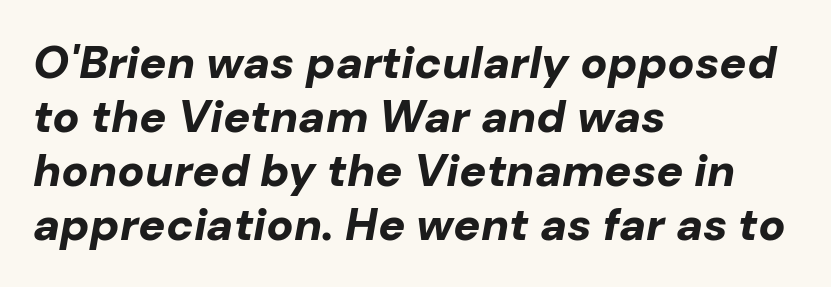
In terms of weight, the rendering is a true, heavy bold. The compositor pushed each line to the left boundary. This sample has the flowing, uneven cadence of proportional lettering. The area under the type is left untouched.
